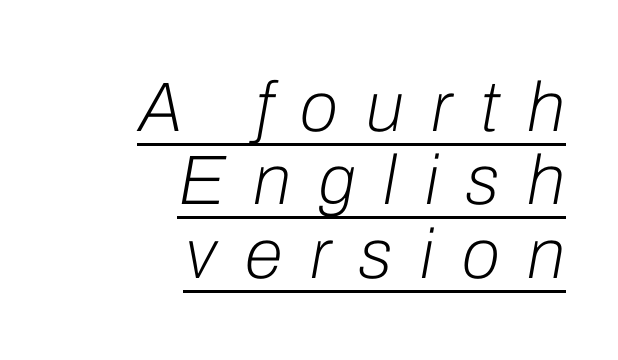
The image shows 70 px light type, italic (leaning right); set right-aligned, tight line spacing (1.05x), unusually wide letter spacing (+0.4 em), underlined; low stroke contrast and a medium x-height.
